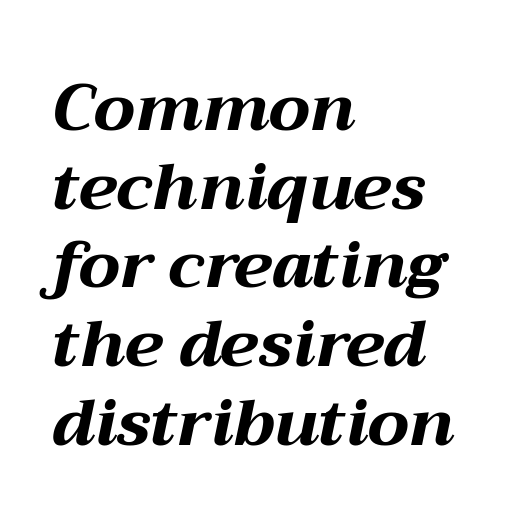
Q: Is the text bold? A: Yes.
Q: Is the text italic (slanted)? A: Yes, it leans right by about 12 degrees.
Q: Is the text underlined? A: No.
Q: How is the paragraph aligned? A: Left-aligned.
Q: Is the spacing between letters normal or unusually wide? A: Normal.
Q: Width (condensed, normal, or wide)? A: Wide.
Q: Stroke contrast? A: Medium.
Q: x-height? A: Medium.
Q: Monospaced? A: No.
